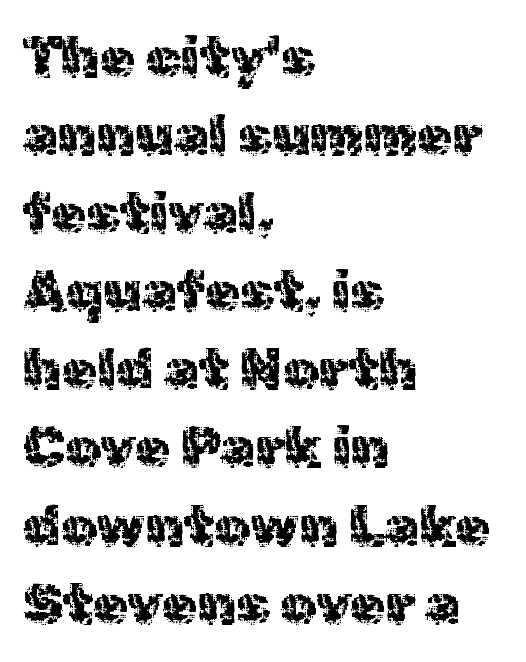
{"serif": "no", "italic": "no", "width": "normal", "x_height": "medium", "monospaced": "no", "underline": "no", "align": "left", "line_spacing": "normal", "line_spacing_ratio": 1.37, "letter_spacing": "normal", "letter_spacing_em": 0.0, "glyph_px": 57}
